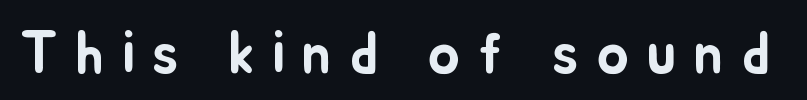
The image shows 60 px text type, upright; set unusually wide letter spacing (+0.29 em), not underlined; low stroke contrast and a small x-height.
